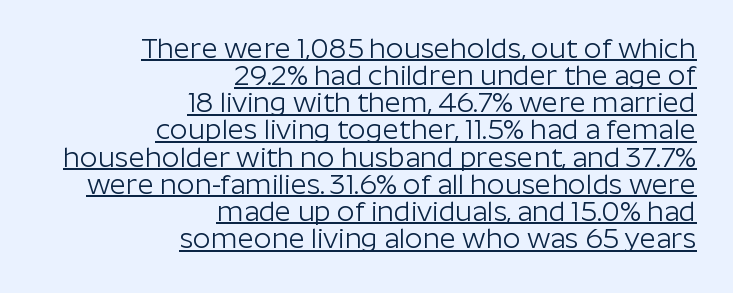
The image shows 28 px light sans-serif type, upright; set right-aligned, tight line spacing (0.97x), normal letter spacing, underlined; low stroke contrast and a medium x-height.
